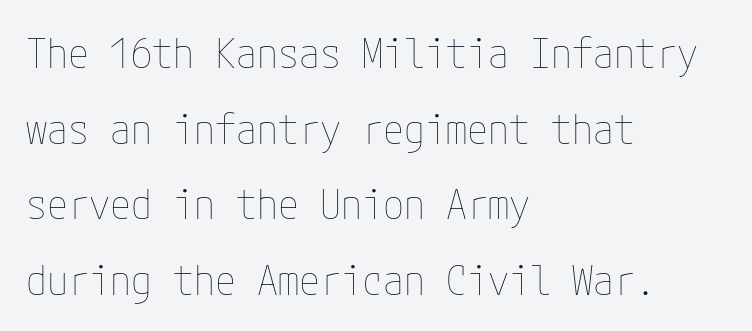
Q: Is the text bold? A: No.
Q: Is the text italic (slanted)? A: No, it is upright.
Q: Is the text underlined? A: No.
Q: How is the paragraph aligned? A: Left-aligned.
Q: Is the spacing between letters normal or unusually wide? A: Normal.
Q: Width (condensed, normal, or wide)? A: Condensed.
Q: Stroke contrast? A: Low.
Q: x-height? A: Medium.
